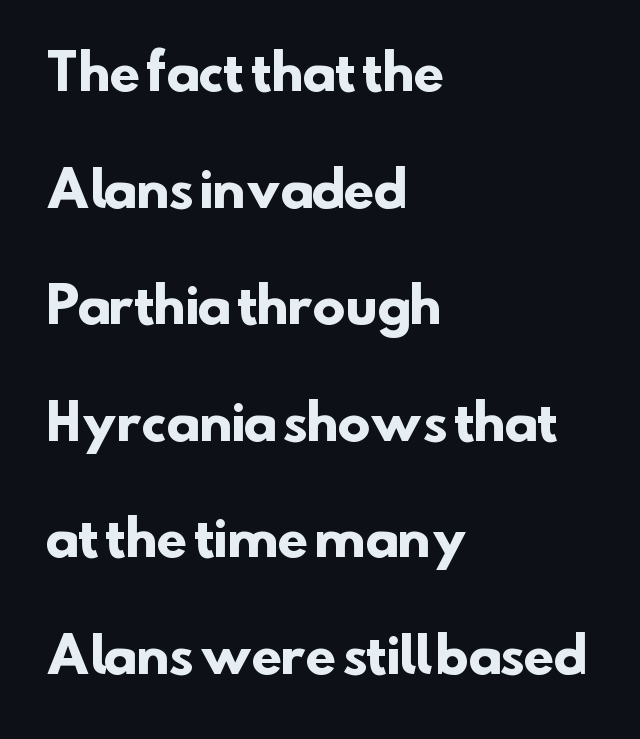
Q: Is the text bold? A: Yes.
Q: Is the typeface a serif or a sans-serif typeface? A: Sans-serif.
Q: Is the text underlined? A: No.
Q: How is the paragraph aligned? A: Left-aligned.
Q: Is the spacing between letters normal or unusually wide? A: Normal.
Q: Is the spacing between lines tight, normal or loose? A: Loose.
Q: Width (condensed, normal, or wide)? A: Normal.
Q: Stroke contrast? A: Low.
Q: x-height? A: Small.
Q: Monospaced? A: No.
